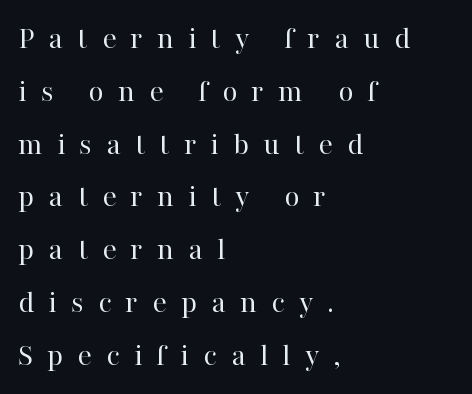
Q: Is the text bold? A: No.
Q: Is the text italic (slanted)? A: No, it is upright.
Q: Is the typeface a serif or a sans-serif typeface? A: Serif.
Q: Is the text underlined? A: No.
Q: How is the paragraph aligned? A: Left-aligned.
Q: Is the spacing between letters normal or unusually wide? A: Unusually wide.
Q: Is the spacing between lines tight, normal or loose? A: Normal.
Q: Width (condensed, normal, or wide)? A: Normal.
Q: Stroke contrast? A: High.
Q: x-height? A: Medium.
Q: Monospaced? A: No.
